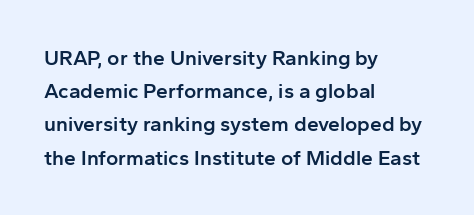
{"italic": "no", "bold": "semi", "underline": "no", "align": "left", "line_spacing": "normal", "line_spacing_ratio": 1.58, "letter_spacing": "normal", "letter_spacing_em": 0.0, "glyph_px": 21}
